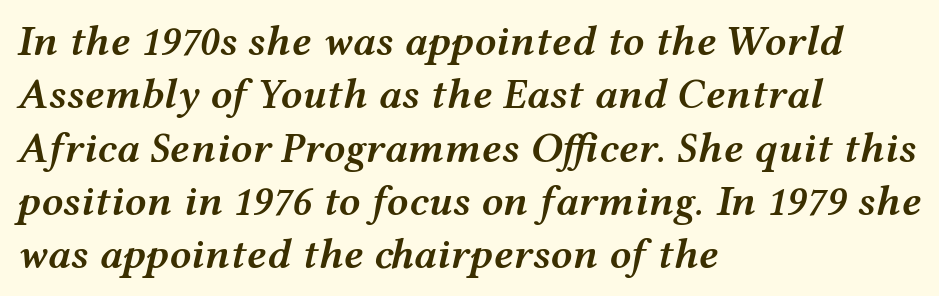
The image shows 43 px semibold, wide type, italic (leaning right); set left-aligned, line spacing 1.24x, normal letter spacing, not underlined; medium stroke contrast and a medium x-height.
